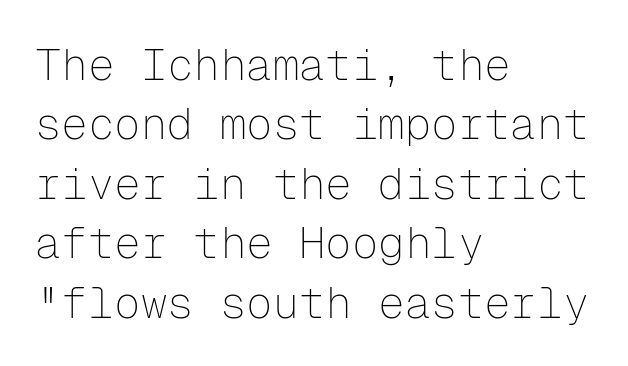
The axis of the letterforms is exactly vertical. Between one letter and the next there's only the usual sliver of space. One-word summary of the alignment: left. The area under the type is left untouched. Students, observe: this is what conventionally led text looks like.
